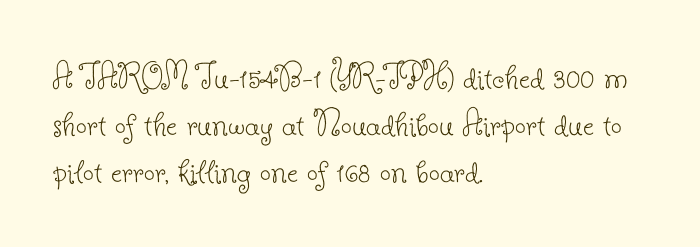
The image shows 39 px thin serif type, upright; set left-aligned, line spacing 1.2x, normal letter spacing, not underlined; low stroke contrast and a small x-height.
